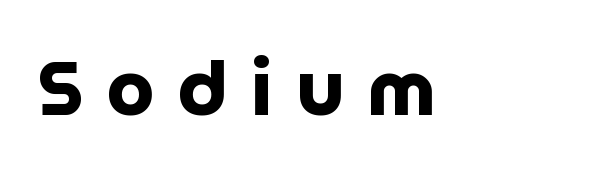
Q: Is the text bold? A: Yes.
Q: Is the text italic (slanted)? A: No, it is upright.
Q: Is the typeface a serif or a sans-serif typeface? A: Sans-serif.
Q: Is the text underlined? A: No.
Q: Is the spacing between letters normal or unusually wide? A: Unusually wide.
Q: Width (condensed, normal, or wide)? A: Normal.
Q: Stroke contrast? A: Low.
Q: x-height? A: Large.
Q: Monospaced? A: No.
